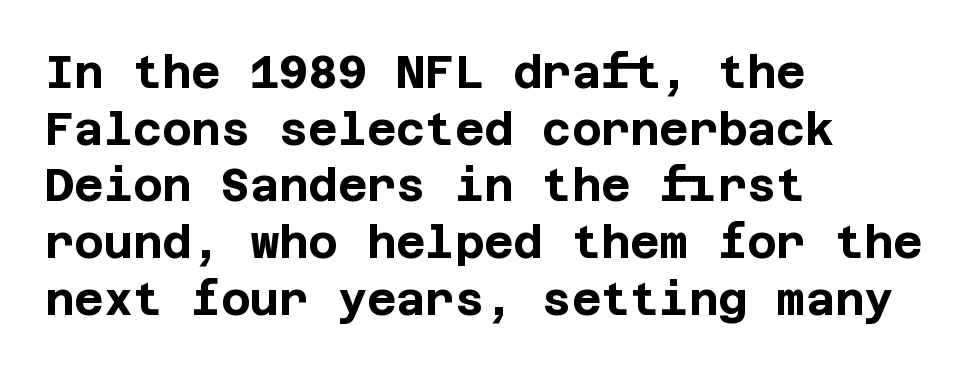
The rendering uses a moderate line-height, typical for paragraphs. Posture: upright roman. The type is set solid horizontally, with unmodified tracking. The typeface chosen for these lines omits serifs. In terms of weight, the rendering is a true, heavy bold.
